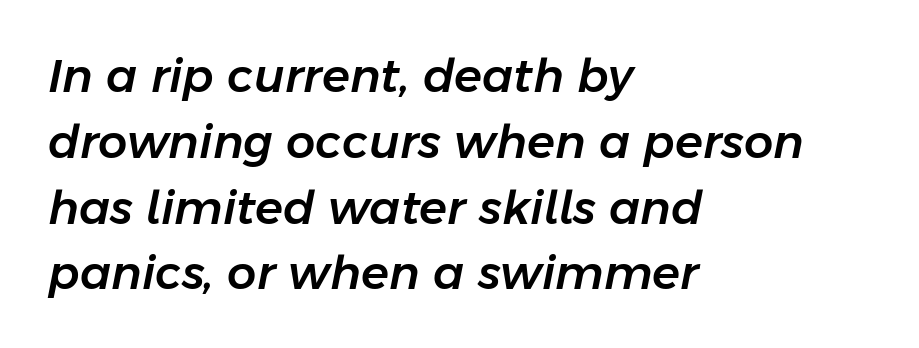
The image shows 46 px text type, italic (leaning right); set left-aligned, normal line spacing (1.43x), normal letter spacing, not underlined; low stroke contrast and a medium x-height.
